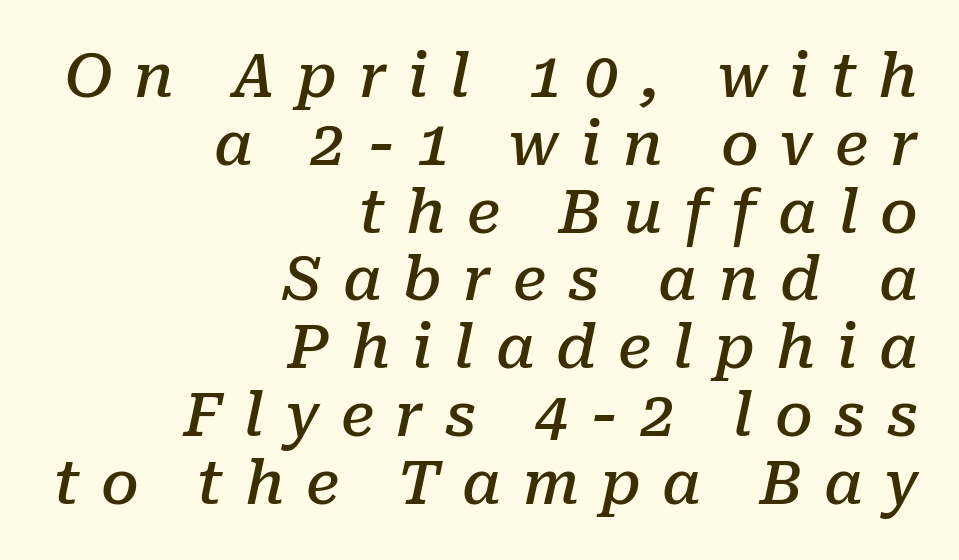
The image shows 60 px semibold serif type, italic (leaning right); set right-aligned, tight line spacing (1.13x), unusually wide letter spacing (+0.36 em), not underlined; low stroke contrast and a medium x-height.
